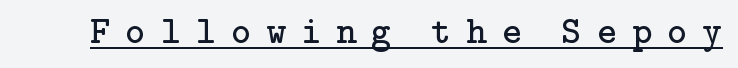
Q: Is the text bold? A: No.
Q: Is the text italic (slanted)? A: No, it is upright.
Q: Is the typeface a serif or a sans-serif typeface? A: Serif.
Q: Is the text underlined? A: Yes.
Q: Is the spacing between letters normal or unusually wide? A: Unusually wide.
Q: Width (condensed, normal, or wide)? A: Normal.
Q: Stroke contrast? A: Low.
Q: x-height? A: Medium.
